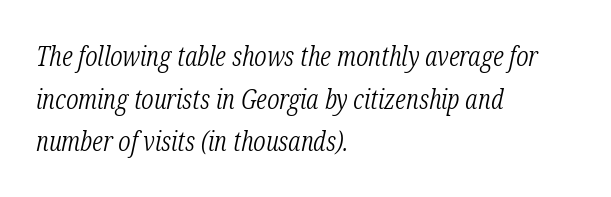
Here the designer chose a conventional face with non-uniform glyph widths. Unlike a clean sans, this face finishes its strokes with serifs. The passage is arranged the way most books set body copy — flush left. A clean baseline with only descenders dipping below it.
